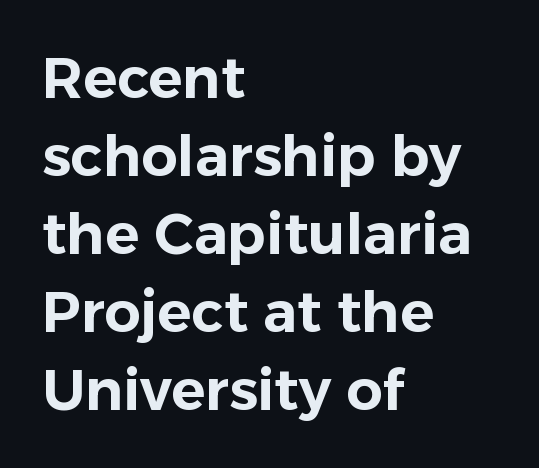
The image shows 57 px sans-serif type, upright; set left-aligned, normal line spacing (1.37x), normal letter spacing, not underlined; low stroke contrast and a medium x-height.
